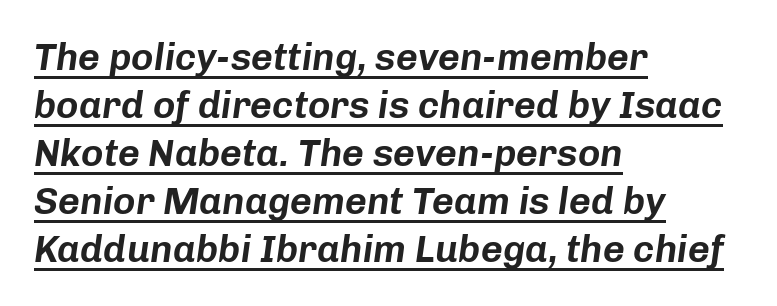
The string is rendered with underlining switched on. Compared with typical paragraphs, the rows here are spaced about the same. The face used here has a pronounced slope to its letters. There is no visible air inserted between adjacent glyphs.
